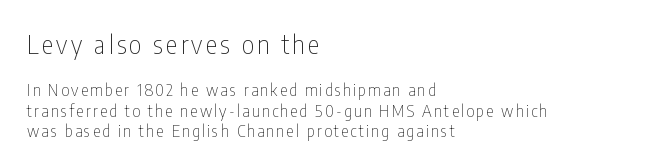
The setting favours the left margin, as ordinary paragraphs usually do. The weight would be labelled regular, book, light, or lighter still. You get the large type first, then a drop to smaller type. The font's upright variant was chosen for this text.
